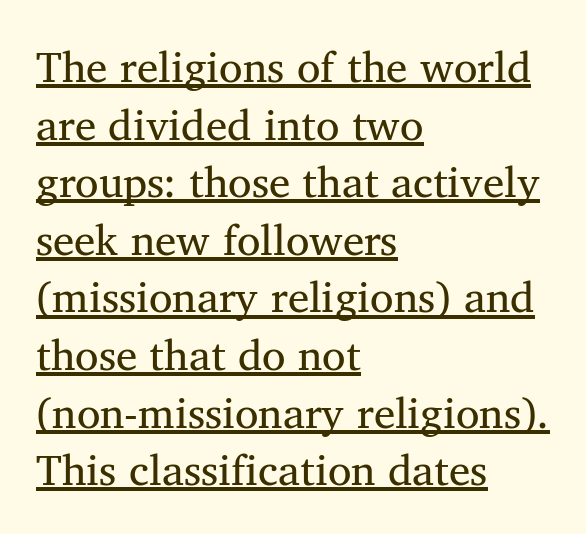
Q: Is the text bold? A: No.
Q: Is the typeface a serif or a sans-serif typeface? A: Serif.
Q: Is the text underlined? A: Yes.
Q: How is the paragraph aligned? A: Left-aligned.
Q: Is the spacing between letters normal or unusually wide? A: Normal.
Q: Is the spacing between lines tight, normal or loose? A: Normal.
Q: Width (condensed, normal, or wide)? A: Normal.
Q: Stroke contrast? A: Medium.
Q: x-height? A: Medium.
Q: Monospaced? A: No.
